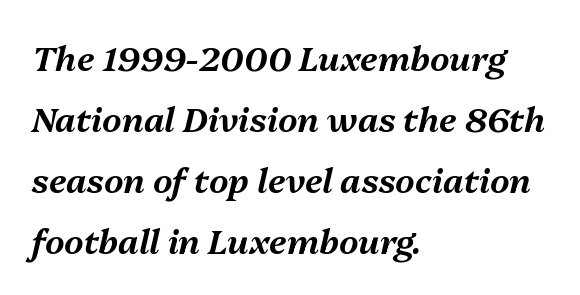
The lettering tilts uniformly, giving the passage an italic look. The passage shown is typed in a proportional face where columns would drift. Underline: absent. This rendering uses left alignment, leaving the right contour irregular.
